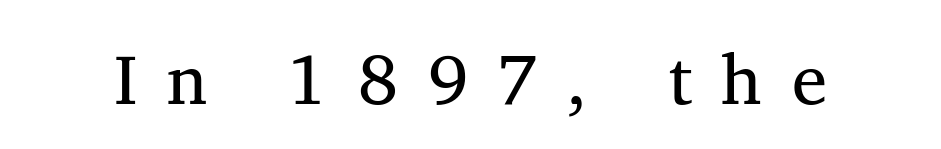
{"serif": "yes", "italic": "no", "bold": "no", "weight": "regular", "width": "normal", "stroke_contrast": "medium", "x_height": "medium", "monospaced": "no", "underline": "no", "letter_spacing": "wide", "letter_spacing_em": 0.42, "glyph_px": 71}
